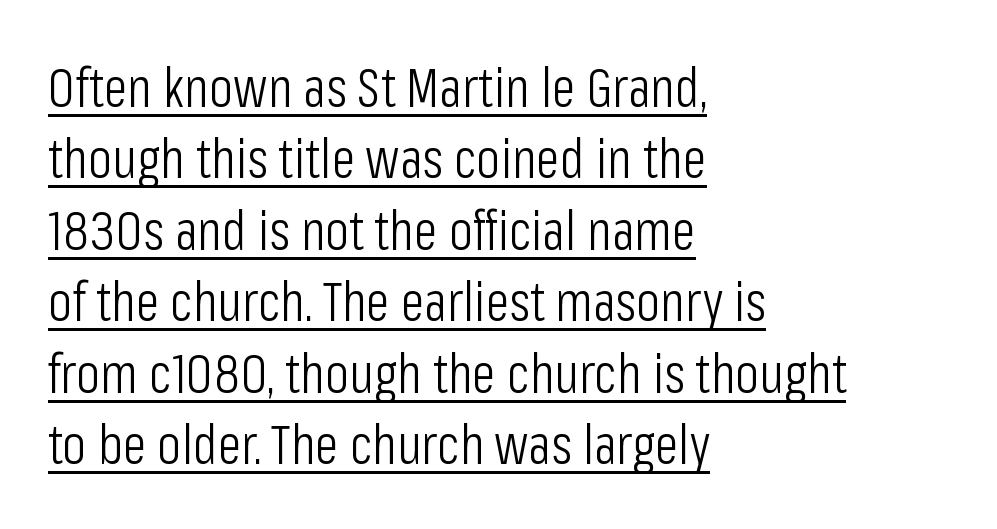
The image shows 55 px light, condensed sans-serif type, upright; set left-aligned, normal line spacing (1.3x), normal letter spacing, underlined; low stroke contrast and a medium x-height.
